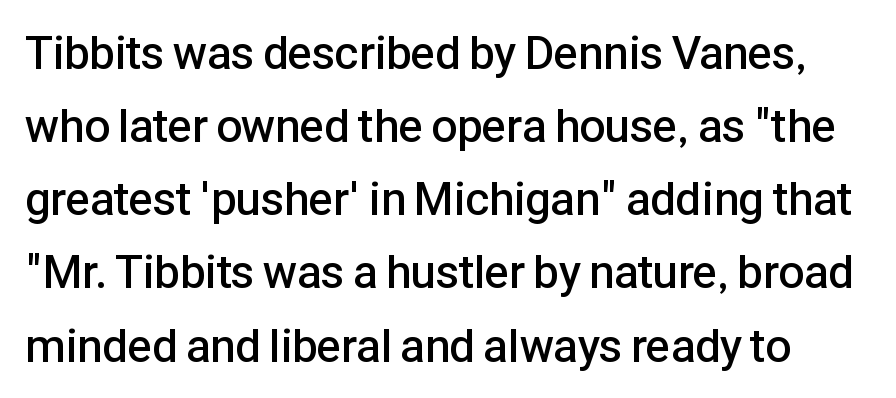
The typeface chosen for these lines omits serifs. Regular leading. How heavy is the stroke? Medium-heavy — a semibold, shy of bold. Between one letter and the next there's only the usual sliver of space.
